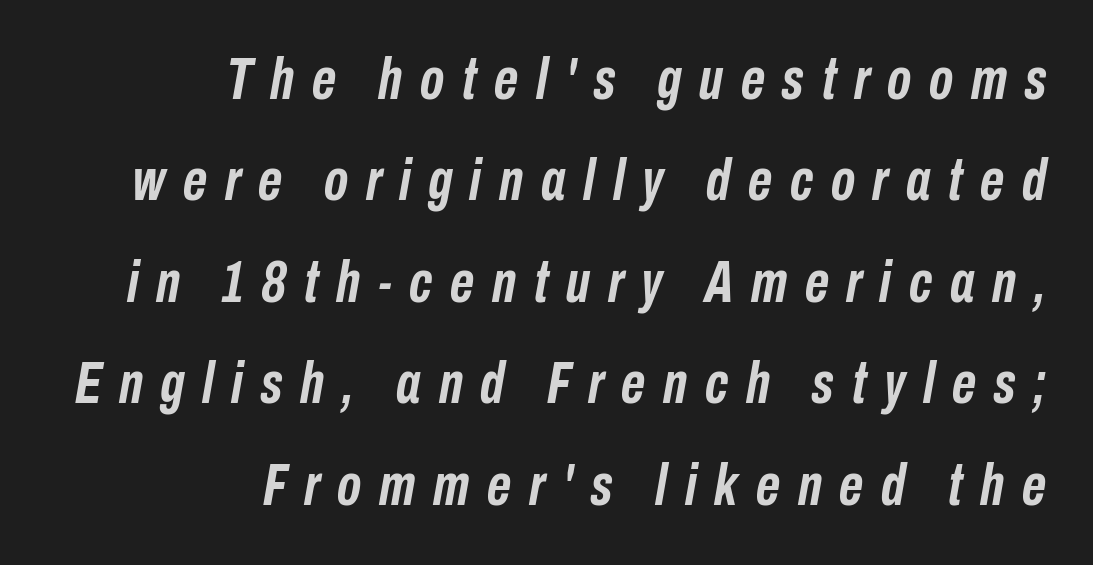
Nobody drew a line under any word here. The face used here is rendered with a markedly widened letterfit. The rendering uses natural spacing where letterforms have individual widths. Does the lettering tilt? It does — this is italic. Every row of glyphs terminates at an identical x-position on the right.
